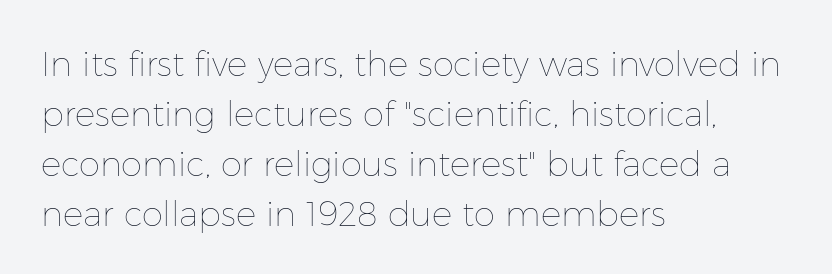
{"italic": "no", "bold": "no", "weight": "thin", "width": "normal", "stroke_contrast": "low", "x_height": "medium", "monospaced": "no", "underline": "no", "align": "left", "line_spacing": "normal", "line_spacing_ratio": 1.47, "letter_spacing": "normal", "letter_spacing_em": 0.0, "glyph_px": 34}
